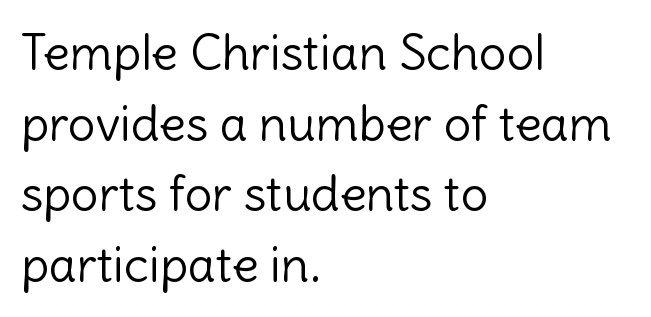
{"serif": "no", "italic": "no", "bold": "no", "weight": "light", "width": "normal", "x_height": "medium", "monospaced": "no", "underline": "no", "align": "left", "line_spacing": "normal", "line_spacing_ratio": 1.44, "letter_spacing": "normal", "letter_spacing_em": 0.0, "glyph_px": 49}
